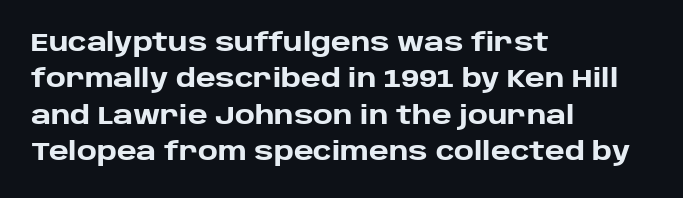
{"italic": "no", "bold": "yes", "underline": "no", "align": "left", "line_spacing": "normal", "line_spacing_ratio": 1.46, "letter_spacing": "normal", "letter_spacing_em": 0.0, "glyph_px": 25}
